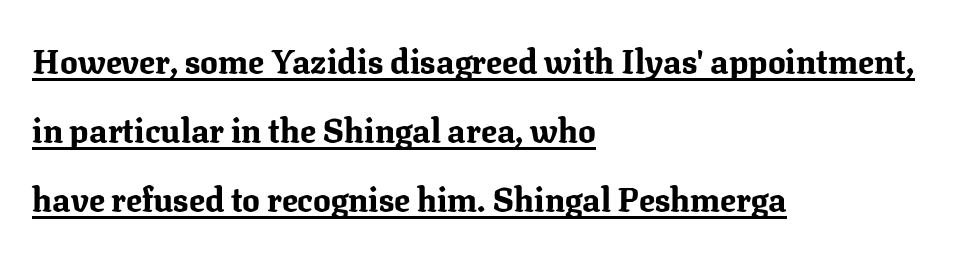
The image shows 33 px bold serif type, upright; set left-aligned, loose line spacing (2.09x), normal letter spacing, underlined; medium stroke contrast and a medium x-height.
